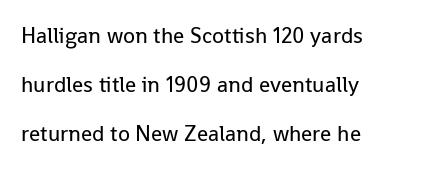
Q: Is the text bold? A: No.
Q: Is the text italic (slanted)? A: No, it is upright.
Q: Is the text underlined? A: No.
Q: How is the paragraph aligned? A: Left-aligned.
Q: Is the spacing between letters normal or unusually wide? A: Normal.
Q: Is the spacing between lines tight, normal or loose? A: Loose.
